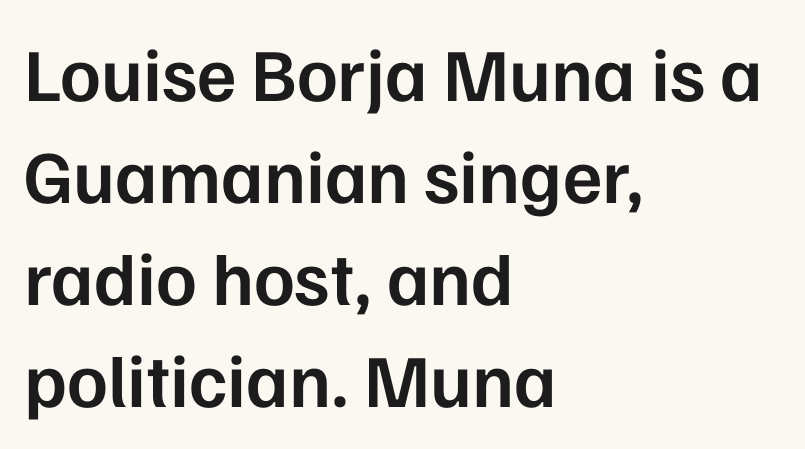
Each line starts at the same left margin while the right side varies. The type is set solid horizontally, with unmodified tracking. Compared with typical paragraphs, the rows here are spaced about the same. Its strokes are somewhat broadened, the hallmark of semibold type. Italic? Not at all — the glyphs are vertical.
